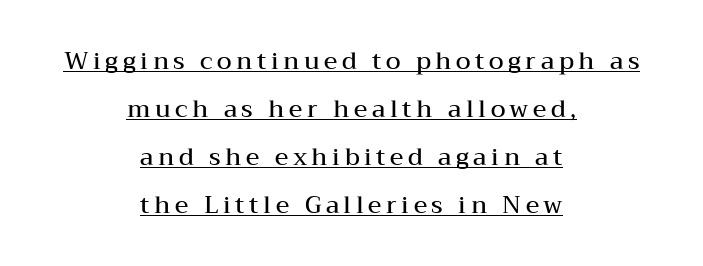
The image shows 24 px text type, upright; set centered, loose line spacing (2.0x), underlined.
